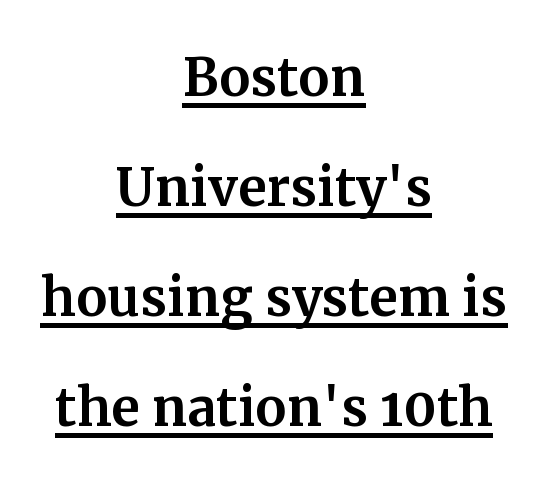
The image shows 70 px serif type, upright; set centered, normal line spacing (1.57x), normal letter spacing, underlined; medium stroke contrast and a medium x-height.
